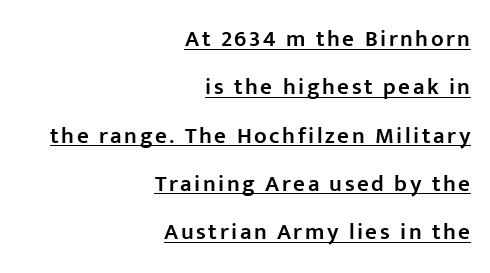
Q: Is the text bold? A: Semi-bold.
Q: Is the text italic (slanted)? A: No, it is upright.
Q: Is the text underlined? A: Yes.
Q: How is the paragraph aligned? A: Right-aligned.
Q: Is the spacing between lines tight, normal or loose? A: Loose.
